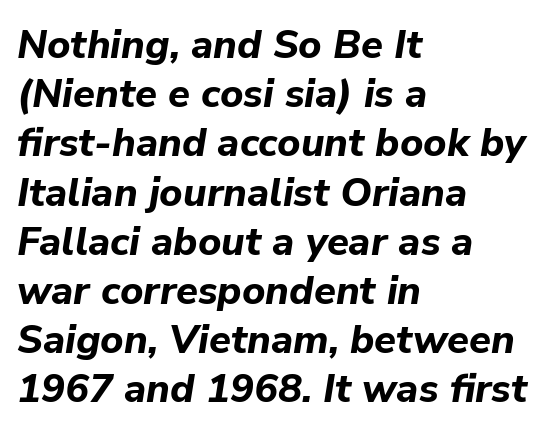
The ragged edge is on the right, which tells us the setting is flush left. Look at the tracking — it's just the regular setting, nothing added. A typesetter would mark this as italic. Character widths vary here, with narrow letters taking less room than wide ones. Beneath every word, the page is bare. As a designer I'd log this as weight 700, bold.
